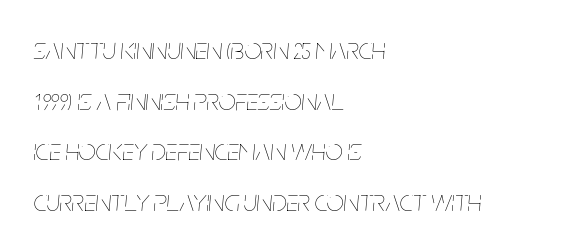
Each line starts at the same left margin while the right side varies. Each word holds together tightly as a unit, with standard inter-letter gaps. The space between consecutive lines is moderate. Unmarked baselines from the first word to the last. The weight tops out at a normal text grade. Looking at the ascenders, they clearly lean.
